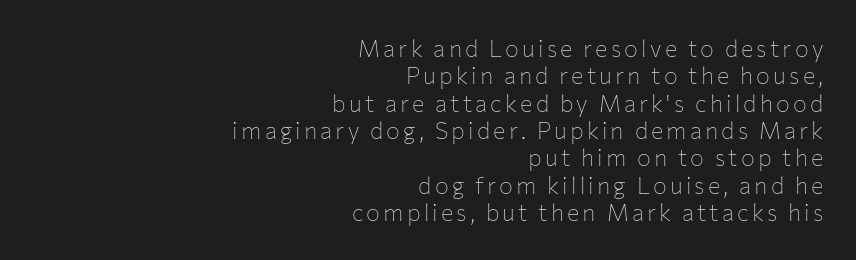
{"italic": "no", "bold": "no", "underline": "no", "align": "right", "line_spacing_ratio": 1.19, "glyph_px": 23}
